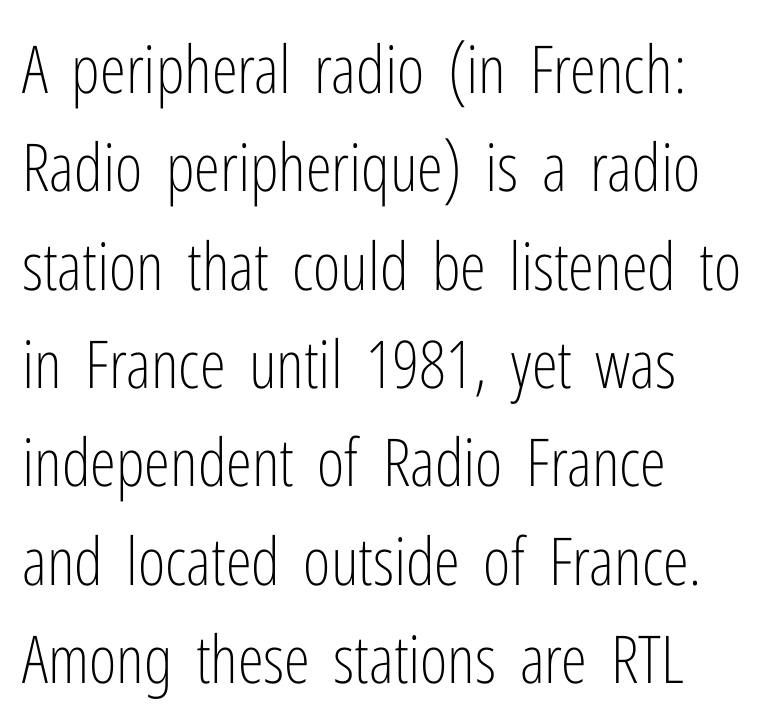
{"serif": "no", "italic": "no", "bold": "no", "weight": "light", "width": "condensed", "stroke_contrast": "low", "x_height": "medium", "monospaced": "no", "underline": "no", "align": "left", "line_spacing": "normal", "line_spacing_ratio": 1.49, "letter_spacing": "normal", "letter_spacing_em": 0.0, "glyph_px": 66}
